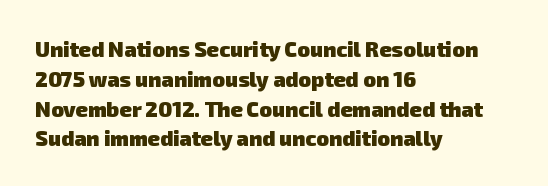
The image shows 21 px bold type; set left-aligned, normal line spacing (1.42x), normal letter spacing, not underlined.
